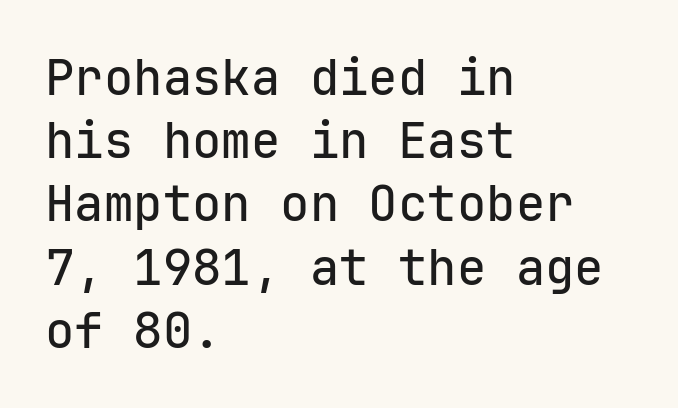
Q: Is the text italic (slanted)? A: No, it is upright.
Q: Is the typeface a serif or a sans-serif typeface? A: Sans-serif.
Q: Is the text underlined? A: No.
Q: How is the paragraph aligned? A: Left-aligned.
Q: Is the spacing between letters normal or unusually wide? A: Normal.
Q: Is the spacing between lines tight, normal or loose? A: Normal.
Q: Width (condensed, normal, or wide)? A: Normal.
Q: Stroke contrast? A: Low.
Q: x-height? A: Medium.
Q: Monospaced? A: Yes.
